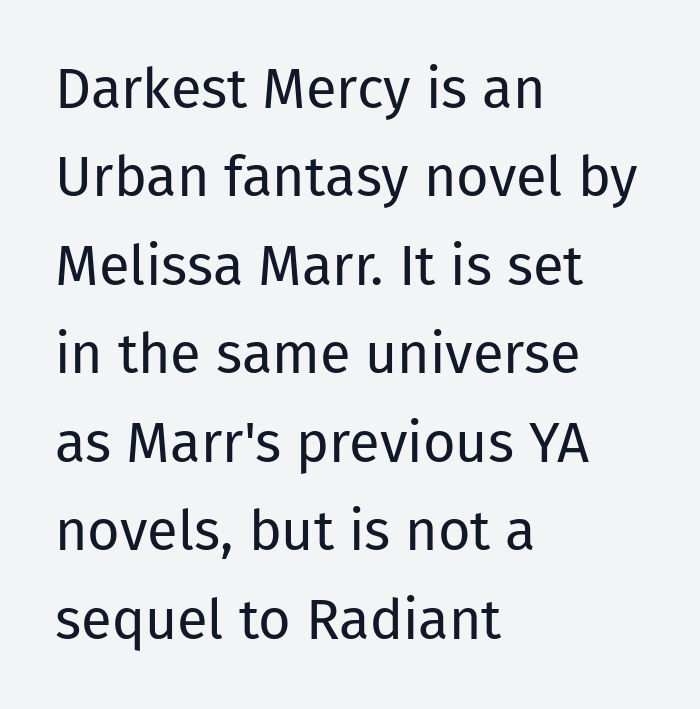
{"serif": "no", "italic": "no", "bold": "no", "weight": "regular", "width": "normal", "stroke_contrast": "low", "x_height": "medium", "monospaced": "no", "underline": "no", "align": "left", "line_spacing": "normal", "line_spacing_ratio": 1.58, "letter_spacing": "normal", "letter_spacing_em": 0.0, "glyph_px": 56}
